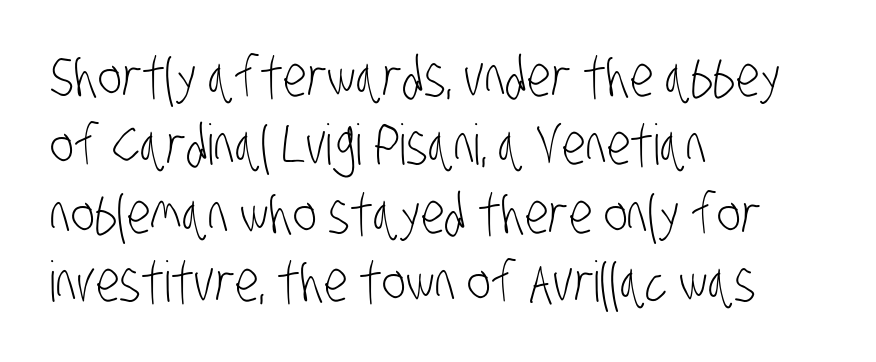
All the whitespace from short lines collects on the right. You could not count columns in this text — the font is proportionally spaced. No letter is thick-stroked: the sample isn't bold. Bare-footed words on every line.
